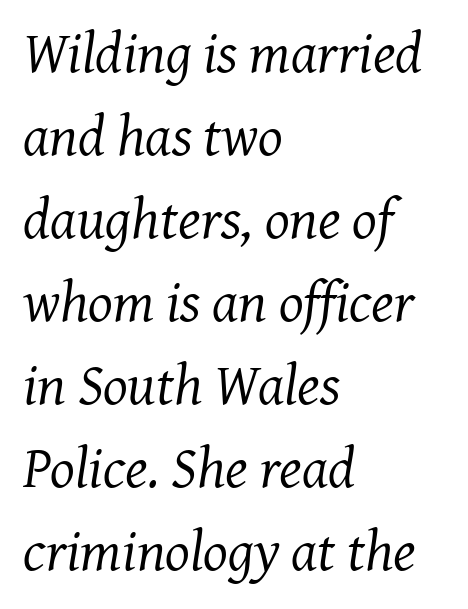
{"serif": "yes", "italic": "yes", "lean": "right", "slant_degrees": 7, "bold": "no", "weight": "regular", "width": "normal", "stroke_contrast": "medium", "x_height": "medium", "monospaced": "no", "underline": "no", "align": "left", "line_spacing": "normal", "line_spacing_ratio": 1.43, "letter_spacing": "normal", "letter_spacing_em": 0.0, "glyph_px": 58}
